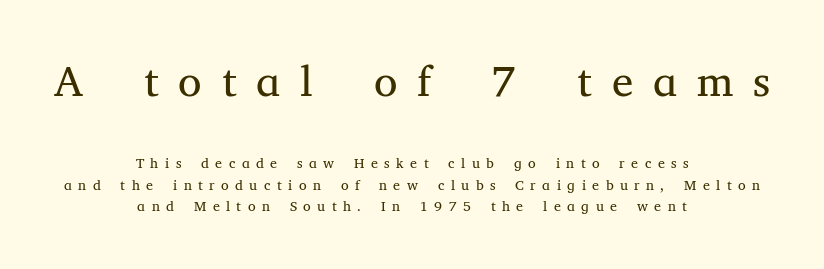
Scale decreases going downward across the two blocks. The text was rendered using a seriffed face with decorative stroke endings. The rows are spaced the way most documents space them. Compared with typical body copy, the letter spacing here is much looser. These lines stack symmetrically, like a column narrowing and widening about its center. Heaviness? Minimal to ordinary, like unemphasized prose.
